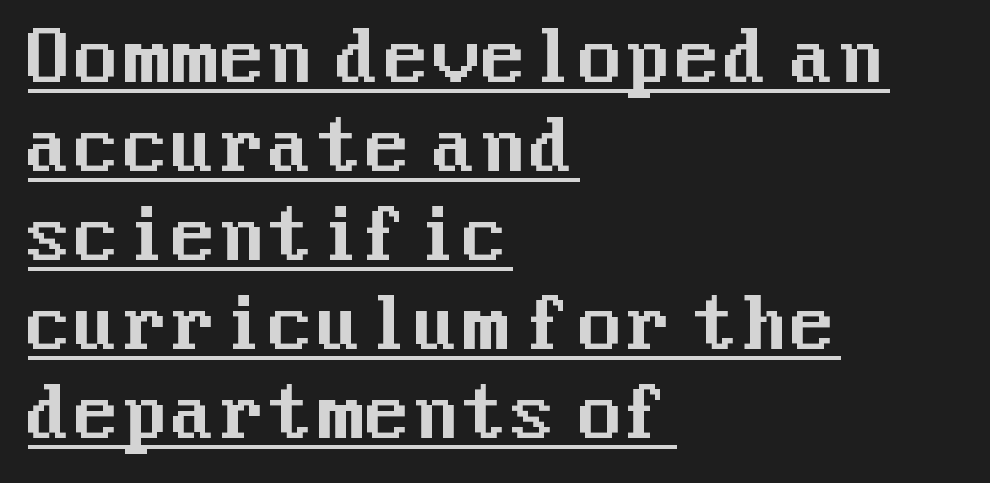
Q: Is the text italic (slanted)? A: No, it is upright.
Q: Is the typeface a serif or a sans-serif typeface? A: Sans-serif.
Q: Is the text underlined? A: Yes.
Q: How is the paragraph aligned? A: Left-aligned.
Q: Is the spacing between letters normal or unusually wide? A: Normal.
Q: Is the spacing between lines tight, normal or loose? A: Normal.
Q: Width (condensed, normal, or wide)? A: Normal.
Q: Stroke contrast? A: Medium.
Q: x-height? A: Medium.
